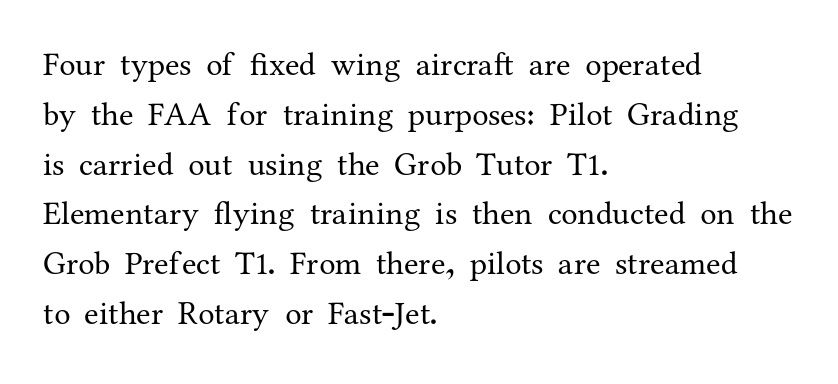
{"serif": "yes", "italic": "no", "bold": "no", "weight": "regular", "width": "normal", "stroke_contrast": "medium", "x_height": "medium", "monospaced": "no", "underline": "no", "align": "left", "line_spacing": "normal", "line_spacing_ratio": 1.51, "letter_spacing": "normal", "letter_spacing_em": 0.0, "glyph_px": 33}
